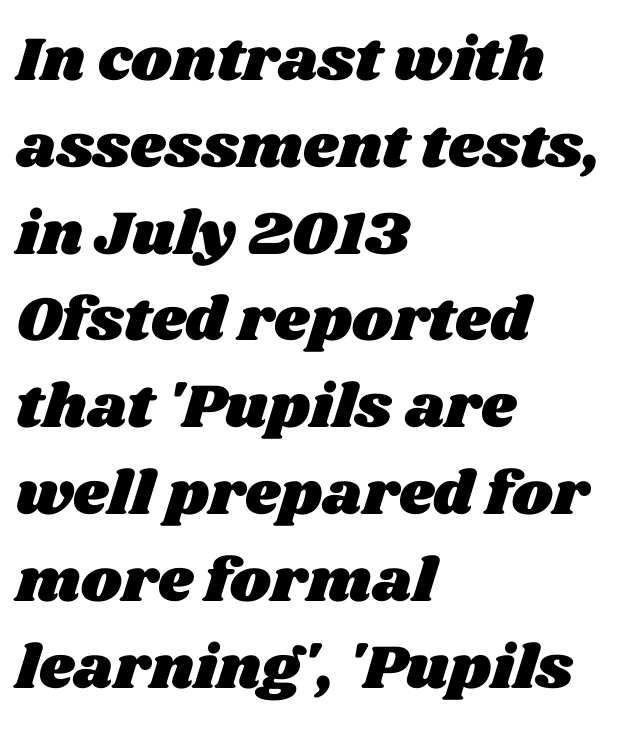
{"width": "wide", "stroke_contrast": "medium", "x_height": "large", "monospaced": "no", "underline": "no", "align": "left", "line_spacing": "normal", "line_spacing_ratio": 1.4, "letter_spacing": "normal", "letter_spacing_em": 0.0, "glyph_px": 62}
